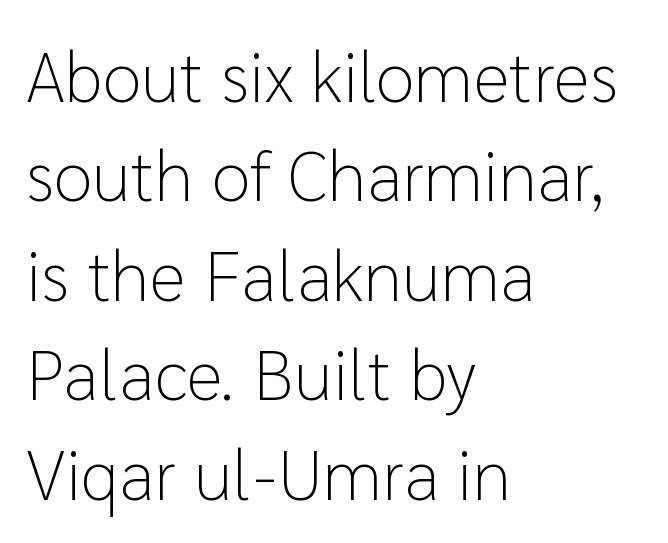
This block has exactly the height ordinary leading produces. Standard letterfit; no display-style spreading of the glyphs. The lines in this sample share a left origin and differ only in where they stop. This rendering features lettering with no underline. Counters stay open thanks to moderate or lighter strokes. Italic? Not at all — the glyphs are vertical.
